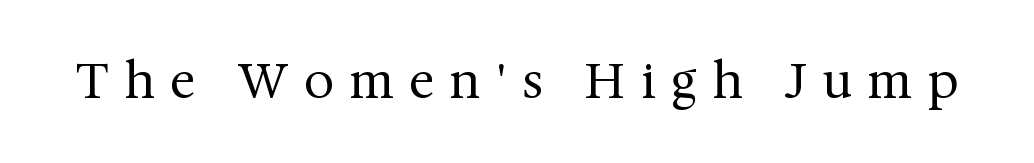
Q: Is the text bold? A: No.
Q: Is the text italic (slanted)? A: No, it is upright.
Q: Is the typeface a serif or a sans-serif typeface? A: Serif.
Q: Is the text underlined? A: No.
Q: Is the spacing between letters normal or unusually wide? A: Unusually wide.
Q: Width (condensed, normal, or wide)? A: Normal.
Q: Stroke contrast? A: Medium.
Q: x-height? A: Medium.
Q: Monospaced? A: No.
